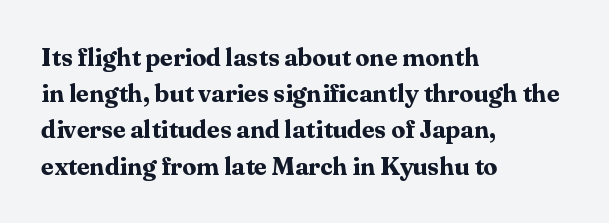
The image shows 25 px bold type, upright; set left-aligned, normal line spacing (1.45x), normal letter spacing, not underlined.
